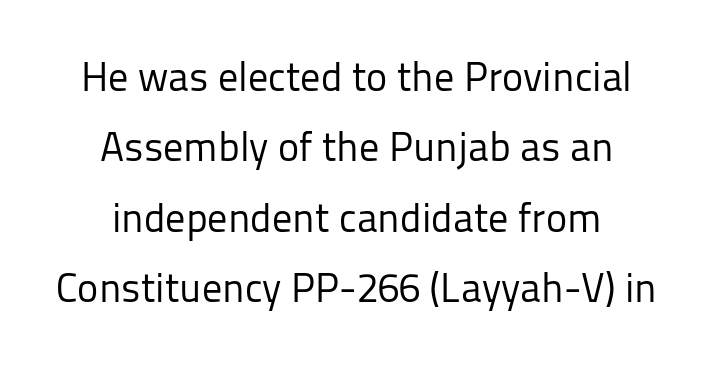
{"serif": "no", "italic": "no", "bold": "no", "weight": "regular", "width": "normal", "stroke_contrast": "low", "x_height": "medium", "monospaced": "no", "underline": "no", "align": "center", "line_spacing_ratio": 1.76, "letter_spacing": "normal", "letter_spacing_em": 0.0, "glyph_px": 40}
